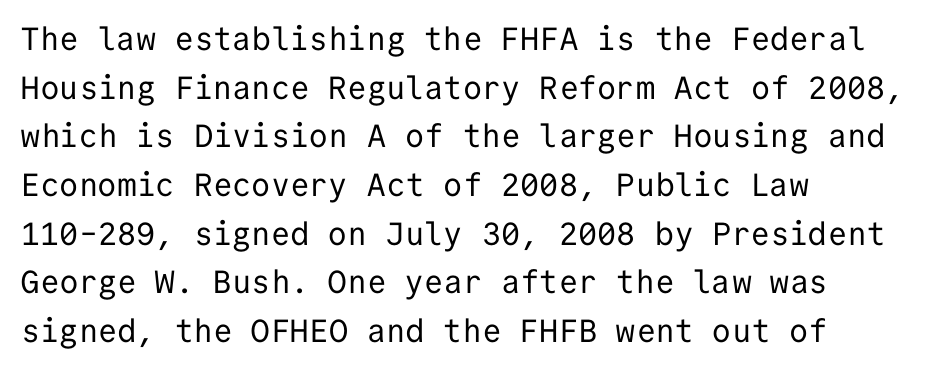
Q: Is the text bold? A: No.
Q: Is the text italic (slanted)? A: No, it is upright.
Q: Is the typeface a serif or a sans-serif typeface? A: Sans-serif.
Q: Is the text underlined? A: No.
Q: How is the paragraph aligned? A: Left-aligned.
Q: Is the spacing between letters normal or unusually wide? A: Normal.
Q: Is the spacing between lines tight, normal or loose? A: Normal.
Q: Width (condensed, normal, or wide)? A: Normal.
Q: Stroke contrast? A: Low.
Q: x-height? A: Medium.
Q: Monospaced? A: Yes.
